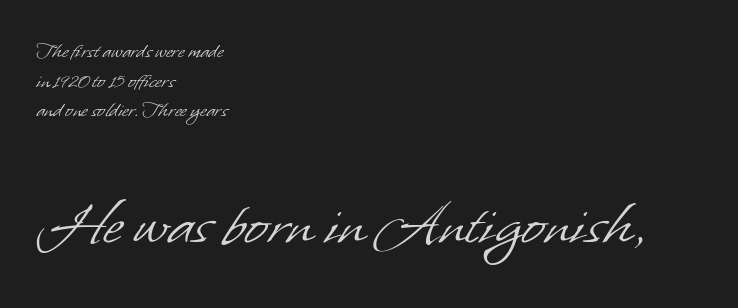
The image shows 70 px light sans-serif type; set left-aligned, normal line spacing (1.29x), normal letter spacing, not underlined; the second (bottom) block is 3.04x larger; low stroke contrast and a small x-height.
